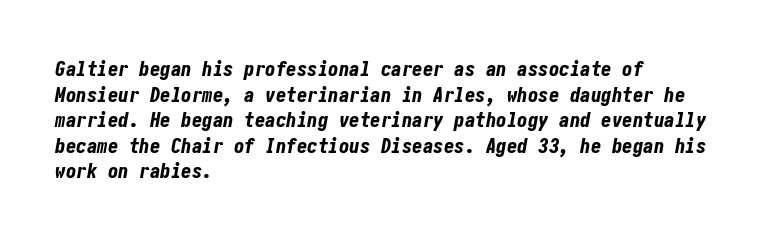
Q: Is the text bold? A: Yes.
Q: Is the text italic (slanted)? A: Yes, it leans right by about 10 degrees.
Q: Is the text underlined? A: No.
Q: How is the paragraph aligned? A: Left-aligned.
Q: Is the spacing between letters normal or unusually wide? A: Normal.
